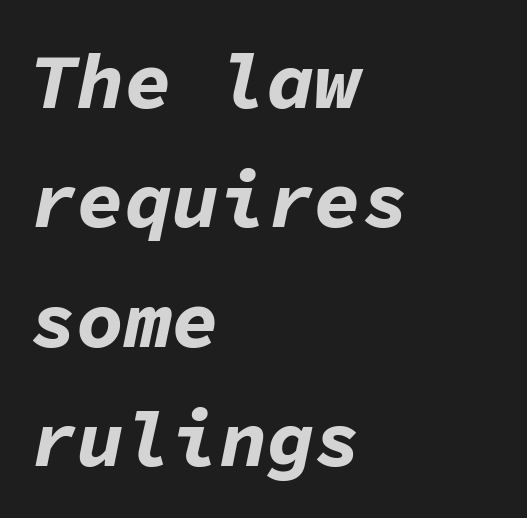
{"italic": "yes", "lean": "right", "slant_degrees": 11, "bold": "yes", "weight": "bold", "width": "normal", "stroke_contrast": "low", "x_height": "medium", "monospaced": "yes", "underline": "no", "align": "left", "line_spacing": "normal", "line_spacing_ratio": 1.51, "letter_spacing": "normal", "letter_spacing_em": 0.0, "glyph_px": 79}
